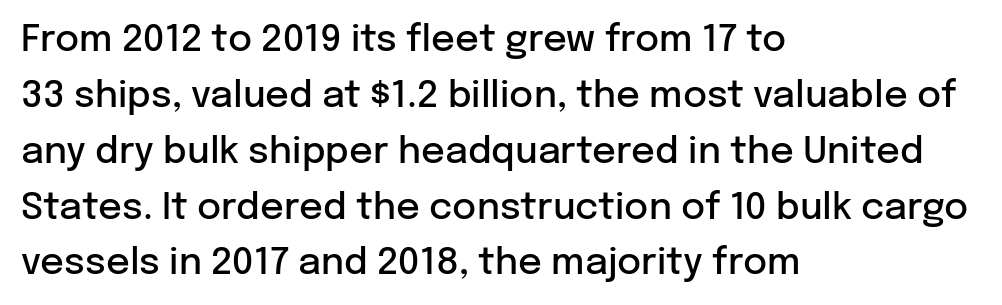
The face used here is proportionally spaced, like ordinary book or web type. Grotesque or geometric, the face here clearly has no serifs. In terms of weight, the rendering is demibold, just under bold. The paragraph shown leans on its left margin. The letters sit at their default tracking, neither squeezed nor spread.
